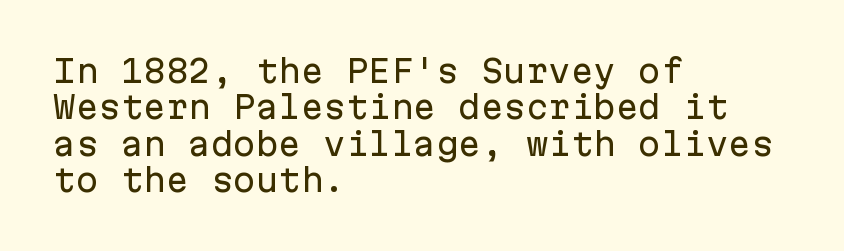
Does the type have serifs? No, each stem ends abruptly. The type is set solid horizontally, with unmodified tracking. Spacing verdict: monospaced, one width for all characters. Ascenders rise straight up at ninety degrees. The baseline area is clear.
